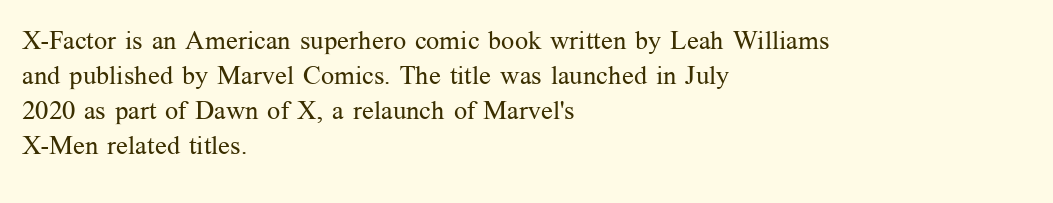
The image shows 26 px text type, upright; set left-aligned, normal line spacing (1.34x), normal letter spacing, not underlined.
